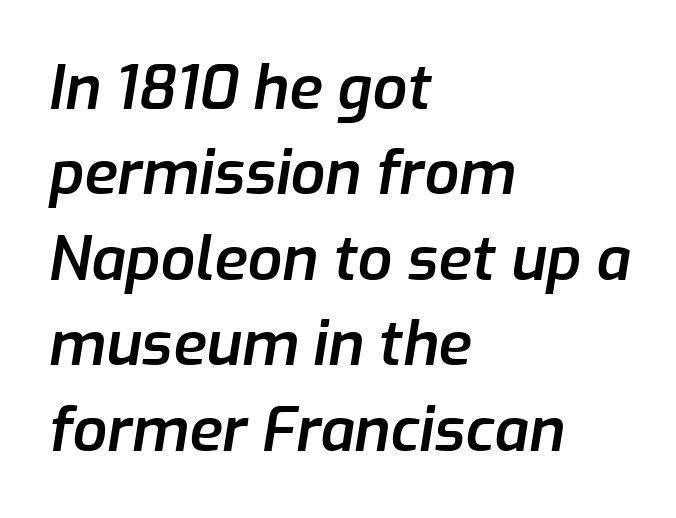
The image shows 61 px semibold type, italic (leaning right); set left-aligned, normal line spacing (1.4x), normal letter spacing, not underlined; low stroke contrast and a medium x-height.
